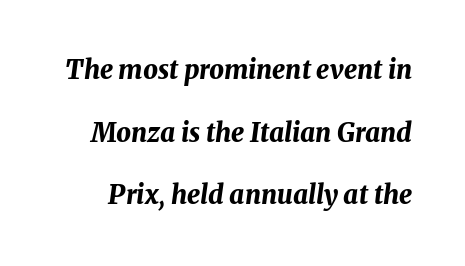
{"italic": "yes", "lean": "right", "slant_degrees": 8, "bold": "yes", "underline": "no", "line_spacing": "loose", "line_spacing_ratio": 2.41, "letter_spacing": "normal", "letter_spacing_em": 0.0, "glyph_px": 26}
